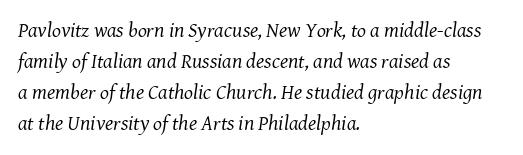
Q: Is the text bold? A: No.
Q: Is the text italic (slanted)? A: Yes, it leans right by about 8 degrees.
Q: Is the text underlined? A: No.
Q: How is the paragraph aligned? A: Left-aligned.
Q: Is the spacing between letters normal or unusually wide? A: Normal.
Q: Is the spacing between lines tight, normal or loose? A: Normal.
